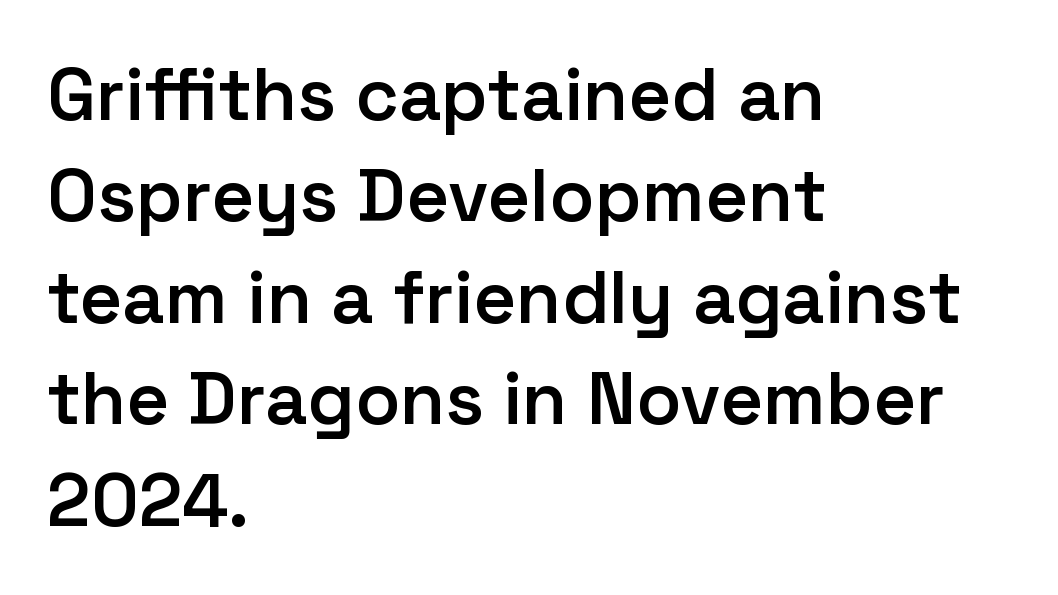
{"serif": "no", "italic": "no", "bold": "semi", "weight": "semibold", "width": "normal", "stroke_contrast": "low", "x_height": "medium", "monospaced": "no", "underline": "no", "align": "left", "line_spacing": "normal", "line_spacing_ratio": 1.37, "letter_spacing": "normal", "letter_spacing_em": 0.0, "glyph_px": 74}
